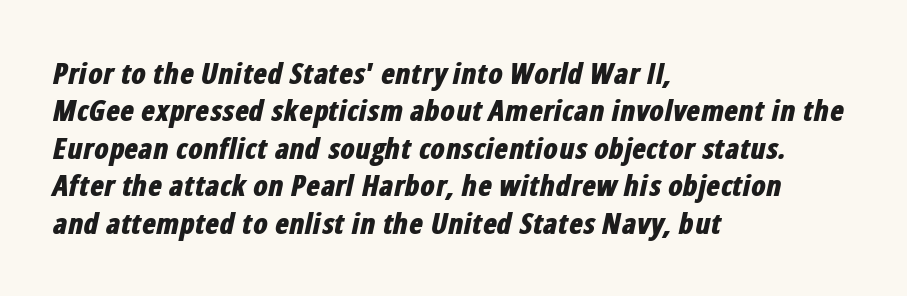
Q: Is the text bold? A: Yes.
Q: Is the text italic (slanted)? A: Yes, it leans right by about 12 degrees.
Q: Is the text underlined? A: No.
Q: How is the paragraph aligned? A: Left-aligned.
Q: Is the spacing between letters normal or unusually wide? A: Normal.
Q: Is the spacing between lines tight, normal or loose? A: Normal.
Q: Width (condensed, normal, or wide)? A: Condensed.
Q: Stroke contrast? A: Low.
Q: x-height? A: Medium.
Q: Monospaced? A: No.
